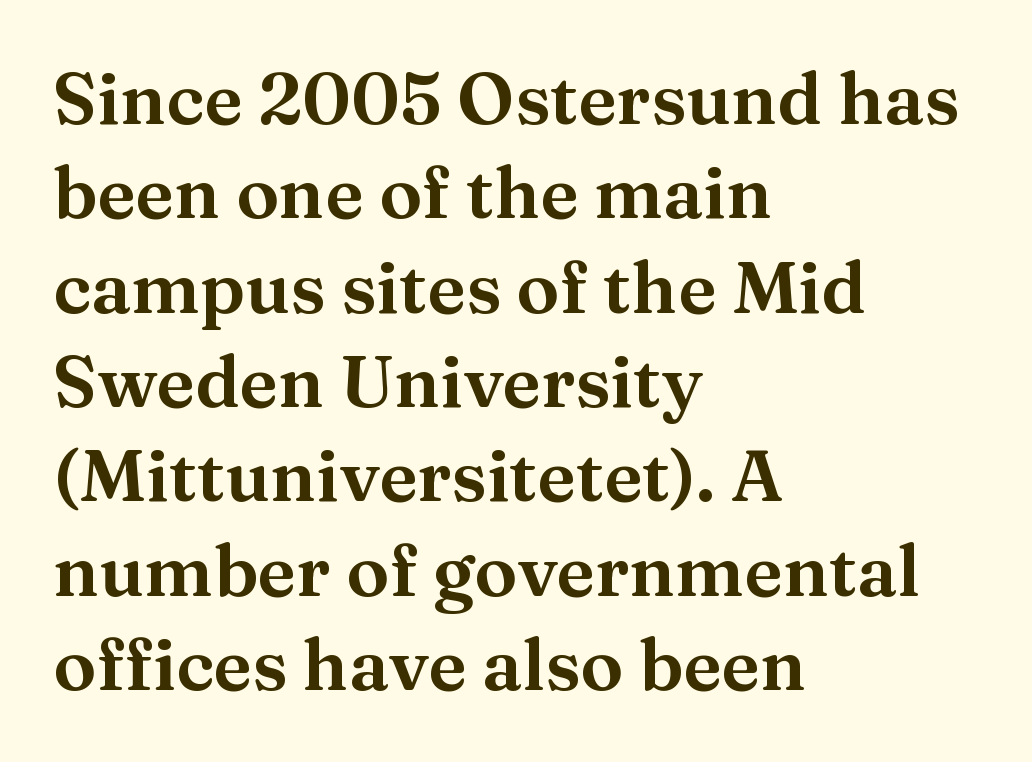
Q: Is the text italic (slanted)? A: No, it is upright.
Q: Is the typeface a serif or a sans-serif typeface? A: Serif.
Q: Is the text underlined? A: No.
Q: How is the paragraph aligned? A: Left-aligned.
Q: Is the spacing between letters normal or unusually wide? A: Normal.
Q: Is the spacing between lines tight, normal or loose? A: Normal.
Q: Width (condensed, normal, or wide)? A: Normal.
Q: Stroke contrast? A: Medium.
Q: x-height? A: Medium.
Q: Monospaced? A: No.
